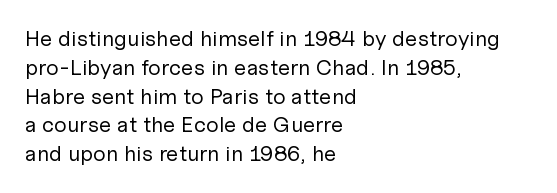
{"italic": "no", "bold": "no", "underline": "no", "align": "left", "line_spacing": "normal", "line_spacing_ratio": 1.31, "letter_spacing": "normal", "letter_spacing_em": 0.0, "glyph_px": 22}
